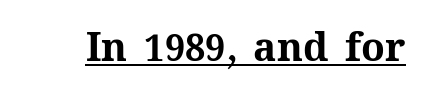
The image shows 39 px bold type, upright; set normal letter spacing, underlined; medium stroke contrast and a medium x-height.
